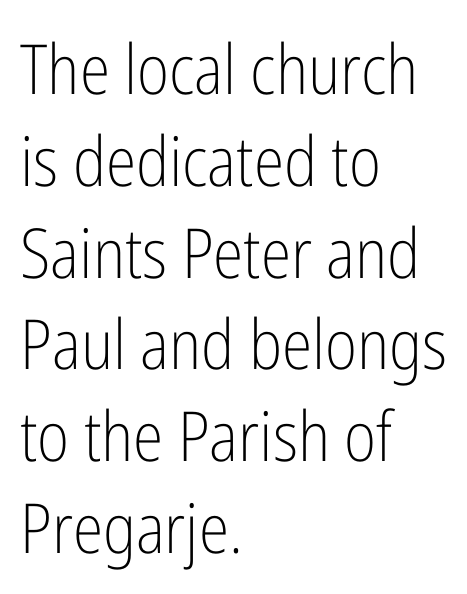
Q: Is the text bold? A: No.
Q: Is the text italic (slanted)? A: No, it is upright.
Q: Is the typeface a serif or a sans-serif typeface? A: Sans-serif.
Q: Is the text underlined? A: No.
Q: How is the paragraph aligned? A: Left-aligned.
Q: Is the spacing between letters normal or unusually wide? A: Normal.
Q: Is the spacing between lines tight, normal or loose? A: Normal.
Q: Width (condensed, normal, or wide)? A: Condensed.
Q: Stroke contrast? A: Low.
Q: x-height? A: Medium.
Q: Monospaced? A: No.
